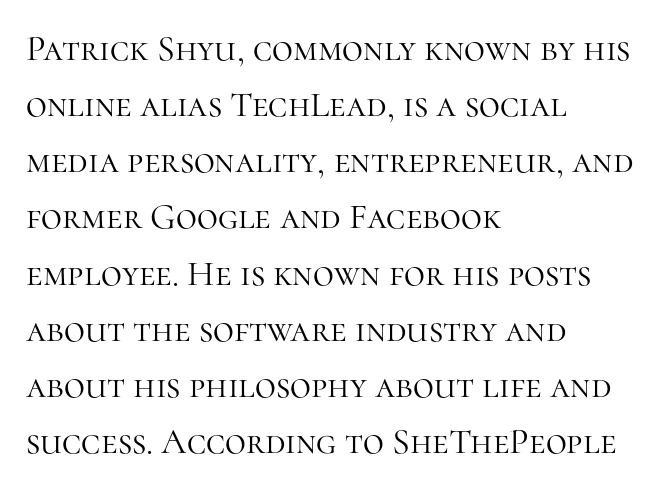
Proportional: the letters do not fall into vertical columns. If you measured baseline to baseline, you'd find a middling distance. Check under the words: just untouched page. Classification — serif. What stands out about the letter spacing? Nothing — it is the standard amount.
